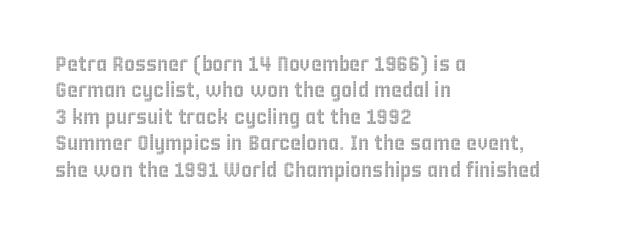
Is there much room between lines? A standard amount, neither cramped nor airy. The line texture is even and compact thanks to regular tracking. In terms of posture, this sample is upright. The paragraph has a hard left edge and a soft right edge. The strip under each line holds only bare page.
